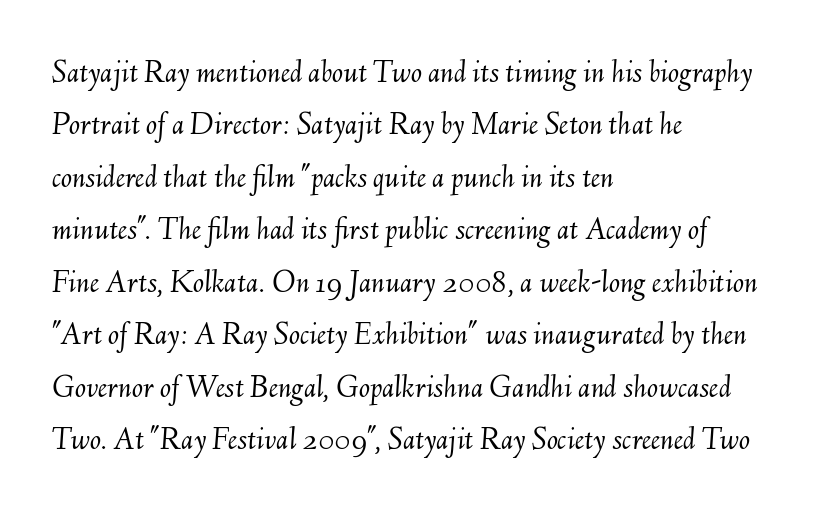
Q: Is the text bold? A: No.
Q: Is the text italic (slanted)? A: Yes, it leans right by about 6 degrees.
Q: Is the text underlined? A: No.
Q: How is the paragraph aligned? A: Left-aligned.
Q: Is the spacing between letters normal or unusually wide? A: Normal.
Q: Is the spacing between lines tight, normal or loose? A: Normal.
Q: Width (condensed, normal, or wide)? A: Normal.
Q: Stroke contrast? A: Medium.
Q: x-height? A: Small.
Q: Monospaced? A: No.
